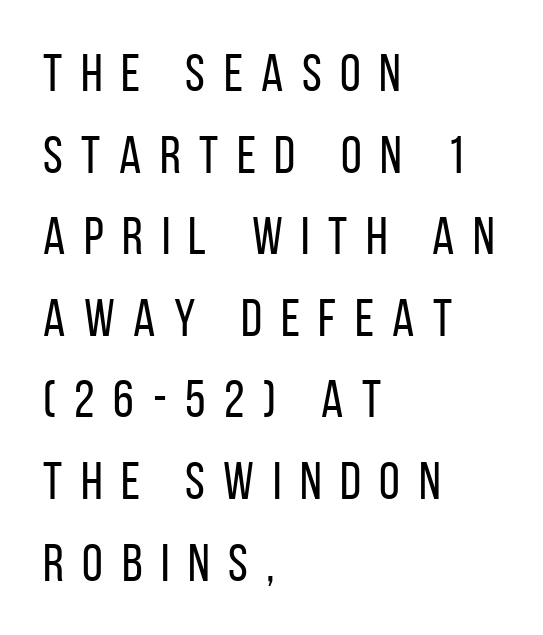
Looks like regular typesetting: each glyph gets only the width it needs. Normally led — the rows are evenly, conventionally spaced. Heft: none added — not bold. I'd call this a sans setting — the letters go barefoot.
